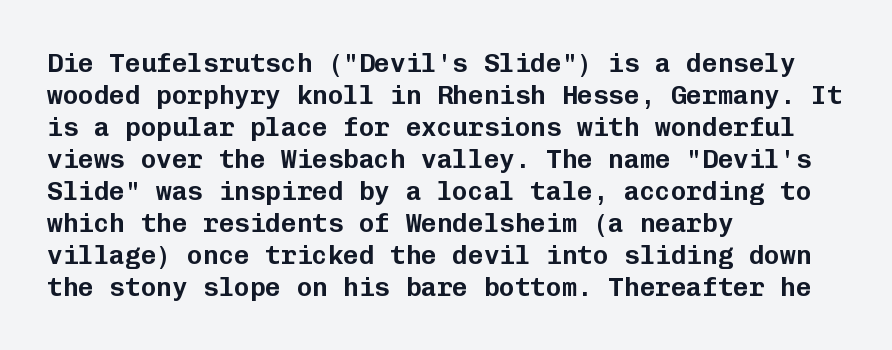
{"italic": "no", "underline": "no", "align": "left", "line_spacing_ratio": 1.23, "letter_spacing": "normal", "letter_spacing_em": 0.0, "glyph_px": 26}
